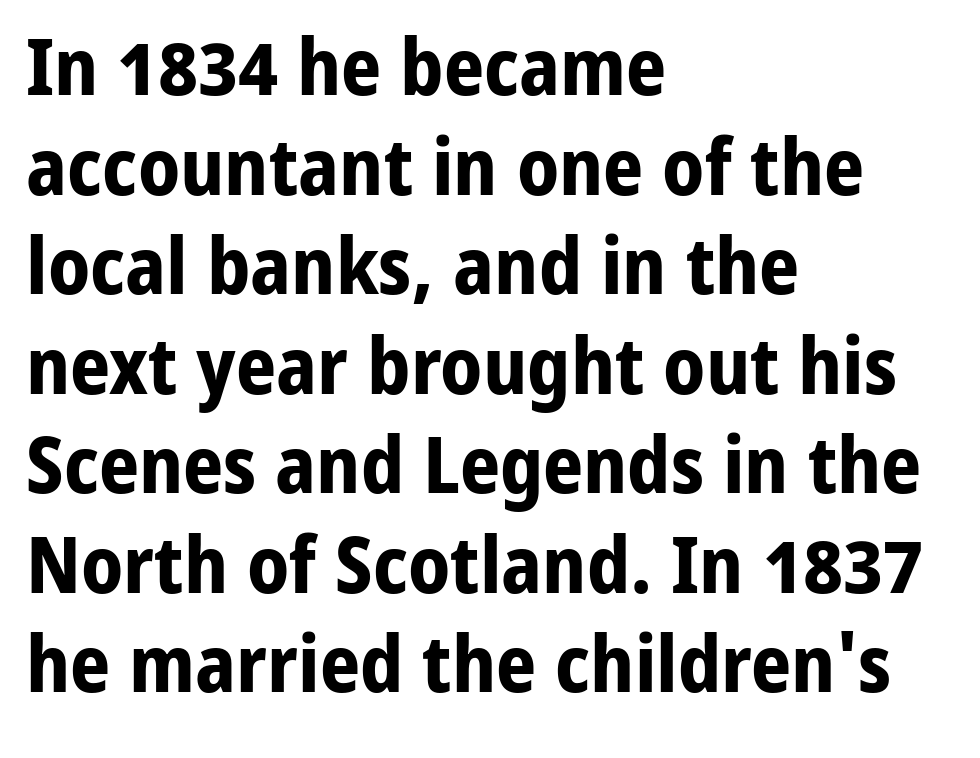
Typeset ragged right — the left edge is the straight one. Upright lettering throughout. Look at the stroke-to-counter ratio: heavy, a bold. This block has exactly the height ordinary leading produces. Classification — sans serif. This rendering leaves character spacing at its baseline value.
